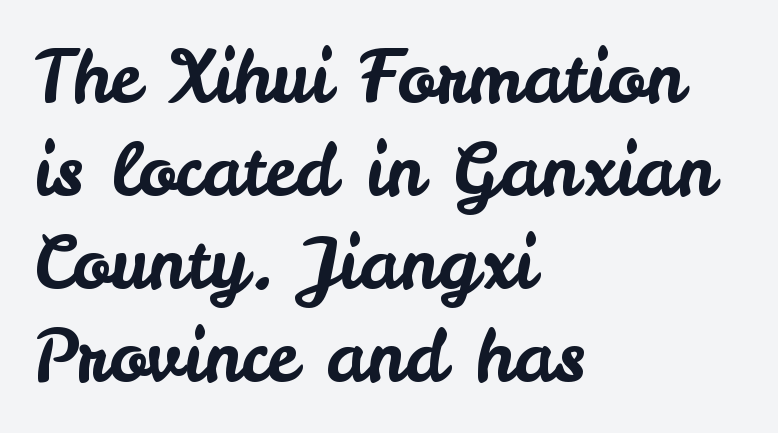
A clean baseline with only descenders dipping below it. The horizontal fit of the characters is conventional and even. This rendering employs a face without finishing strokes, i.e., a sans-serif. This rendering uses left alignment, leaving the right contour irregular.
